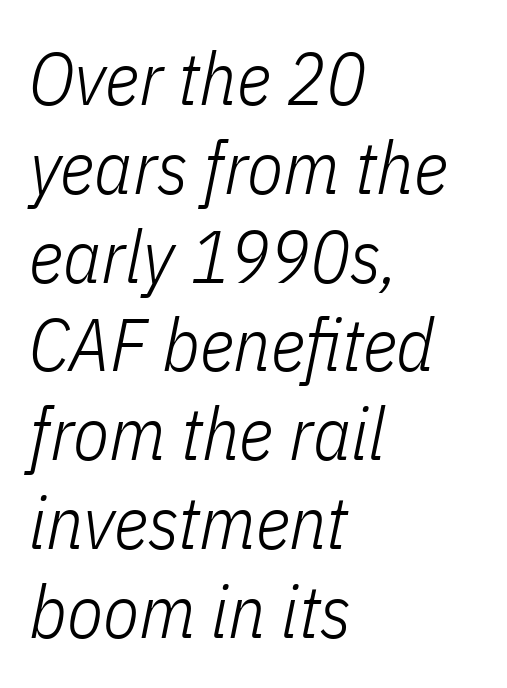
How are the letters spaced? Ordinarily, with no added tracking. Is this a heavy cut? Hardly; it is regular or lighter. This sample is left-justified, so line endings fall wherever the words run out. Looks like regular typesetting: each glyph gets only the width it needs. There's an unmistakable incline to the writing here. Descender tails drop into unmarked territory.
